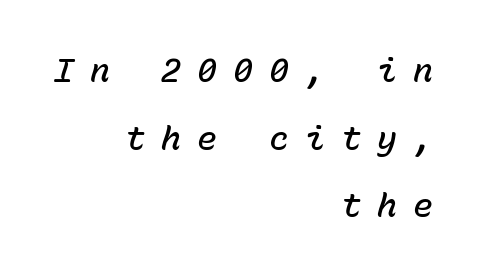
Q: Is the text bold? A: Semi-bold.
Q: Is the text italic (slanted)? A: Yes, it leans right by about 15 degrees.
Q: Is the text underlined? A: No.
Q: How is the paragraph aligned? A: Right-aligned.
Q: Is the spacing between letters normal or unusually wide? A: Unusually wide.
Q: Is the spacing between lines tight, normal or loose? A: Loose.
Q: Width (condensed, normal, or wide)? A: Normal.
Q: Stroke contrast? A: Low.
Q: x-height? A: Medium.
Q: Monospaced? A: Yes.
